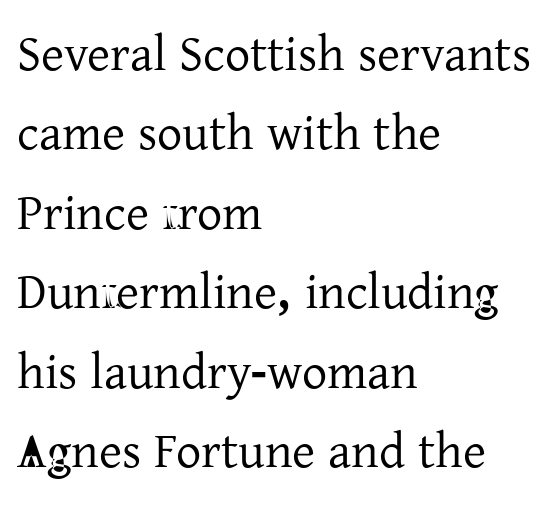
Compared with typical paragraphs, the rows here are spaced about the same. Stroke terminals: seriffed. Ordinary non-slanted type is in use. Is this a fixed-width face? No — the glyphs have proportional, varying widths.
